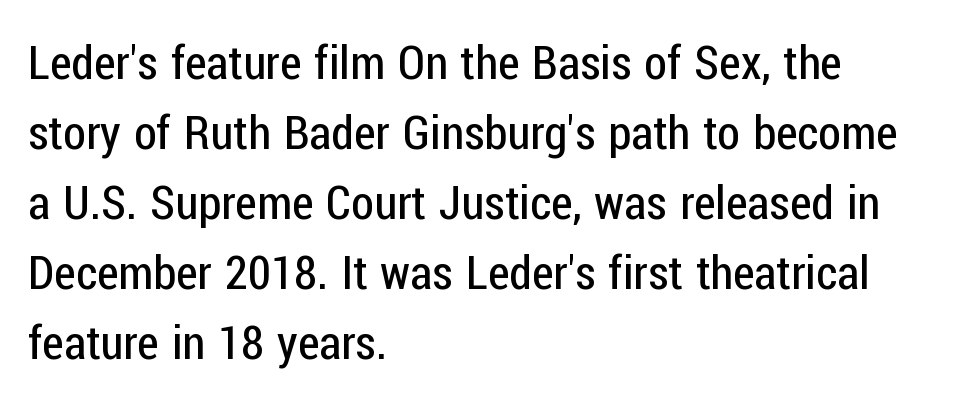
The strokes are not fattened; the text isn't bold. Do the characters align in a grid? No, the font is proportional. Each row of text sits above clean, open space. Caption: multi-line text, flush left, ragged right. This sample uses an upright cut, with every glyph sitting square on the baseline. Each new line begins a customary step beneath the previous one.
